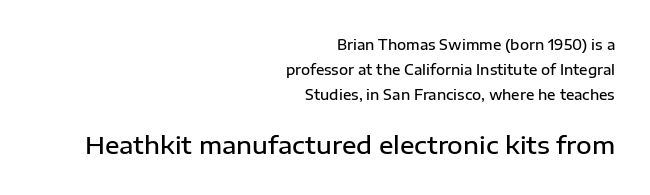
{"italic": "no", "bold": "semi", "underline": "no", "align": "right", "line_spacing_ratio": 1.77, "letter_spacing": "normal", "letter_spacing_em": 0.0, "larger_block": "second", "size_ratio": 1.71, "glyph_px": 24}
